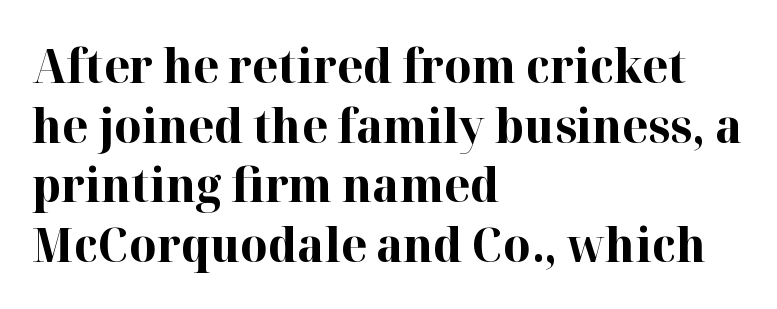
Q: Is the text bold? A: Yes.
Q: Is the text italic (slanted)? A: No, it is upright.
Q: Is the typeface a serif or a sans-serif typeface? A: Serif.
Q: Is the text underlined? A: No.
Q: How is the paragraph aligned? A: Left-aligned.
Q: Is the spacing between letters normal or unusually wide? A: Normal.
Q: Is the spacing between lines tight, normal or loose? A: Normal.
Q: Width (condensed, normal, or wide)? A: Normal.
Q: Stroke contrast? A: High.
Q: x-height? A: Medium.
Q: Monospaced? A: No.
